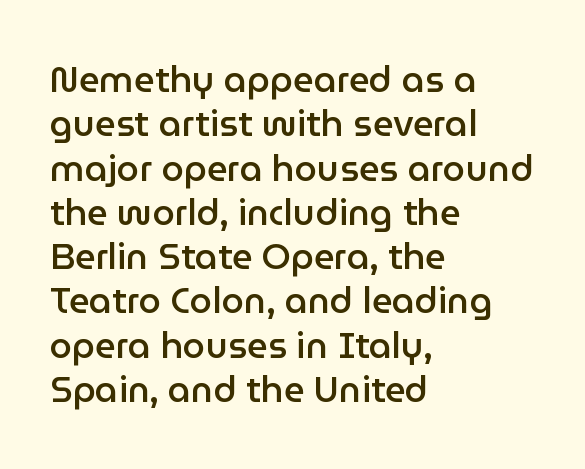
The image shows 36 px semibold sans-serif type, upright; set left-aligned, line spacing 1.23x, normal letter spacing, not underlined; low stroke contrast and a medium x-height.
